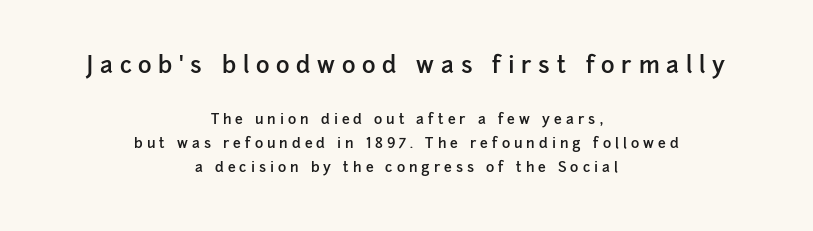
The image shows 23 px text type, upright; set centered, line spacing 1.72x, unusually wide letter spacing (+0.29 em), not underlined; the first (top) block is 1.64x larger.
